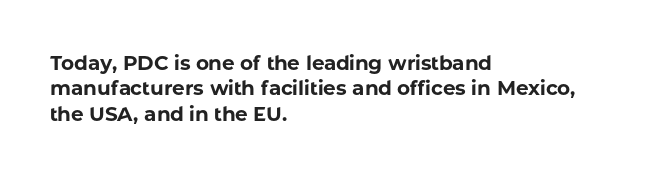
Q: Is the text bold? A: Yes.
Q: Is the text italic (slanted)? A: No, it is upright.
Q: Is the text underlined? A: No.
Q: How is the paragraph aligned? A: Left-aligned.
Q: Is the spacing between letters normal or unusually wide? A: Normal.
Q: Is the spacing between lines tight, normal or loose? A: Normal.
